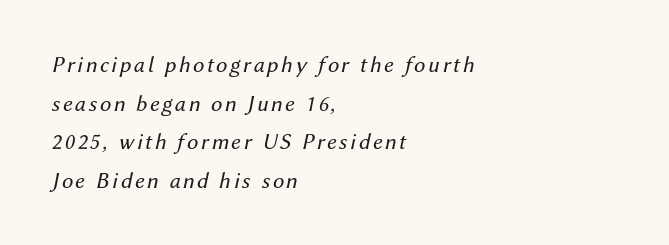
Q: Is the text bold? A: No.
Q: Is the text italic (slanted)? A: Yes, it leans right by about 12 degrees.
Q: Is the text underlined? A: No.
Q: How is the paragraph aligned? A: Left-aligned.
Q: Is the spacing between lines tight, normal or loose? A: Normal.
